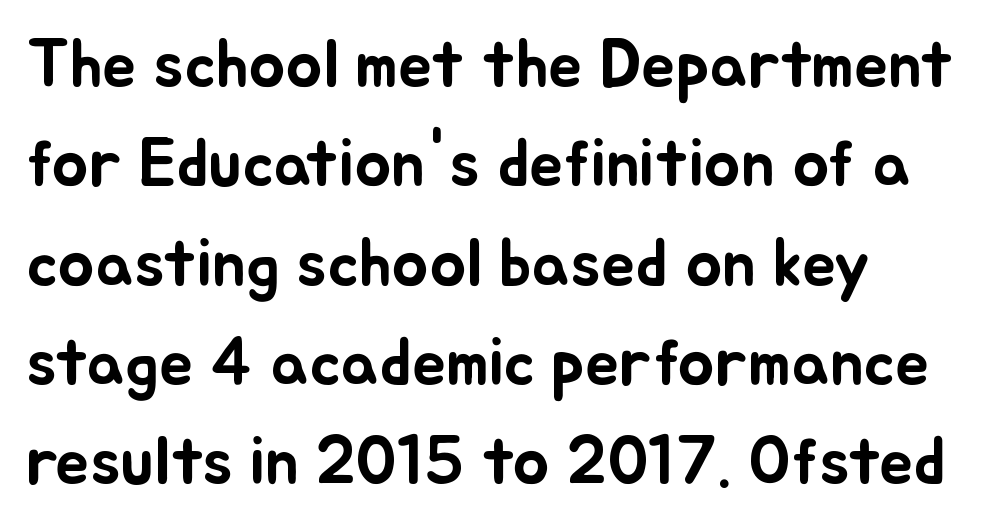
The image shows 68 px text type, upright; set normal line spacing (1.46x), normal letter spacing, not underlined; low stroke contrast and a small x-height.
